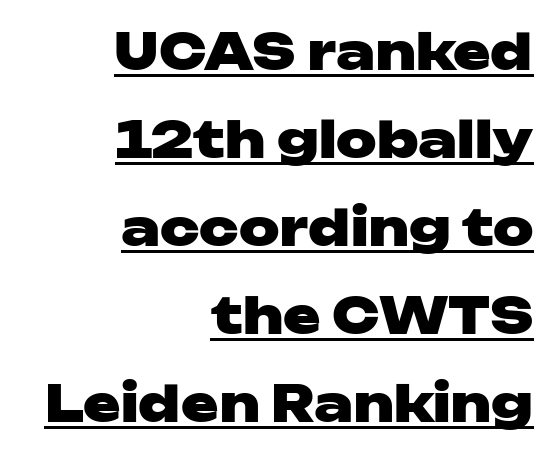
{"serif": "no", "italic": "no", "bold": "yes", "weight": "heavy", "width": "wide", "stroke_contrast": "low", "x_height": "medium", "monospaced": "no", "underline": "yes", "align": "right", "line_spacing_ratio": 1.76, "letter_spacing": "normal", "letter_spacing_em": 0.0, "glyph_px": 50}
